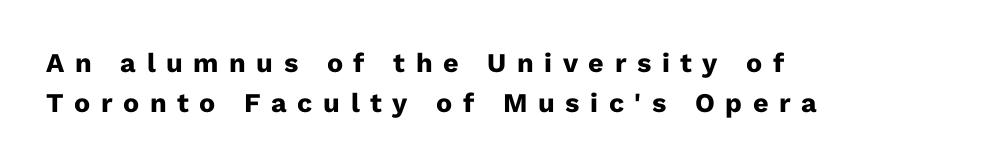
The image shows 27 px bold type, upright; set left-aligned, normal line spacing (1.5x), unusually wide letter spacing (+0.39 em), not underlined.
